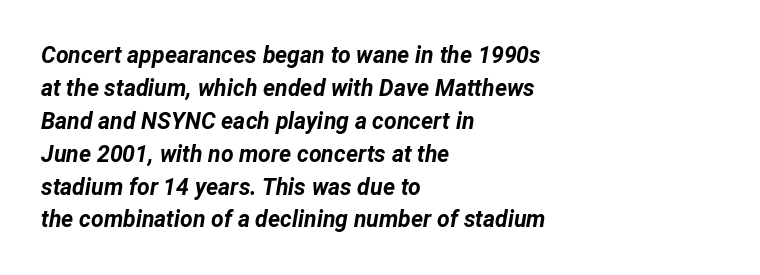
The image shows 23 px bold type, italic (leaning right); set left-aligned, normal line spacing (1.43x), normal letter spacing, not underlined.
